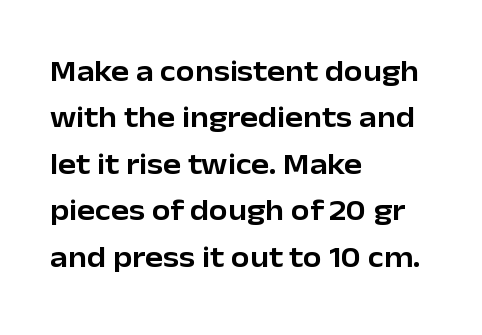
Q: Is the text italic (slanted)? A: No, it is upright.
Q: Is the typeface a serif or a sans-serif typeface? A: Sans-serif.
Q: Is the text underlined? A: No.
Q: How is the paragraph aligned? A: Left-aligned.
Q: Is the spacing between letters normal or unusually wide? A: Normal.
Q: Is the spacing between lines tight, normal or loose? A: Normal.
Q: Width (condensed, normal, or wide)? A: Normal.
Q: Stroke contrast? A: Low.
Q: x-height? A: Medium.
Q: Monospaced? A: No.
